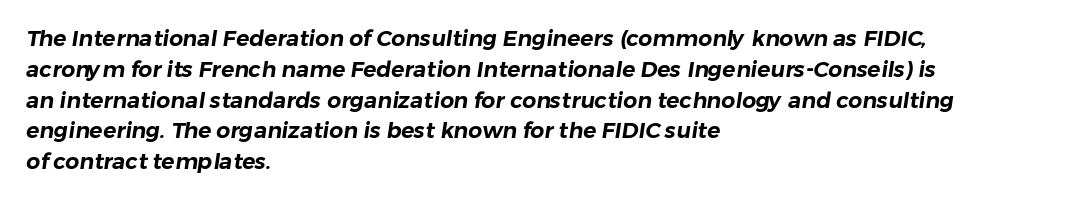
The image shows 22 px text type; set left-aligned, normal line spacing (1.4x), normal letter spacing, not underlined.
